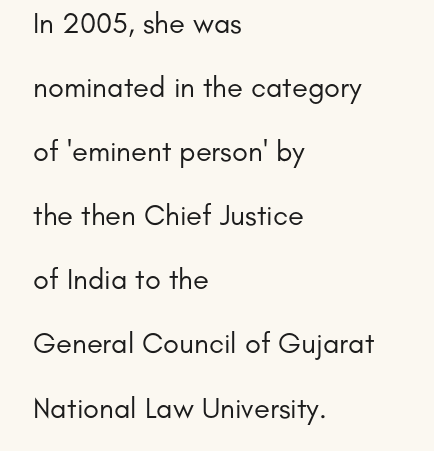
Character widths vary here, with narrow letters taking less room than wide ones. Leading: increased. The face used here is a sans, in the tradition of grotesques and geometrics. Is the block centered? No — it sits flush against the left margin. When letters stand straight like this, we call the style roman or upright.
